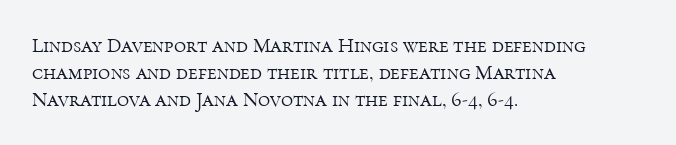
{"italic": "no", "bold": "no", "underline": "no", "align": "left", "line_spacing": "normal", "line_spacing_ratio": 1.28, "letter_spacing": "normal", "letter_spacing_em": 0.0, "glyph_px": 21}
